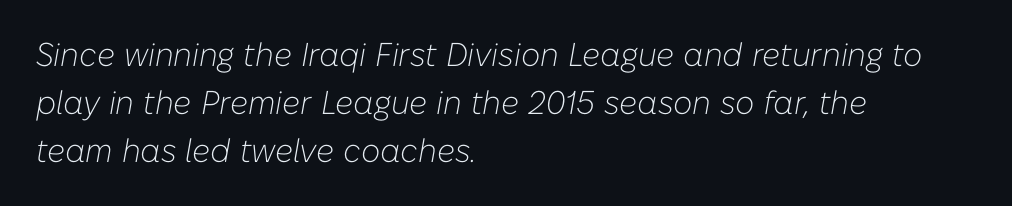
The image shows 33 px light type, italic (leaning right); set left-aligned, normal line spacing (1.46x), normal letter spacing, not underlined; low stroke contrast and a medium x-height.
